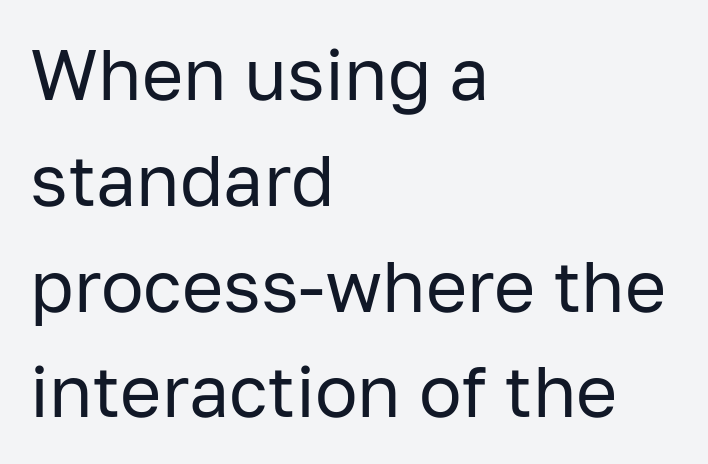
{"serif": "no", "italic": "no", "bold": "no", "weight": "regular", "width": "normal", "stroke_contrast": "low", "x_height": "medium", "monospaced": "no", "underline": "no", "align": "left", "line_spacing": "normal", "line_spacing_ratio": 1.49, "letter_spacing": "normal", "letter_spacing_em": 0.0, "glyph_px": 71}
